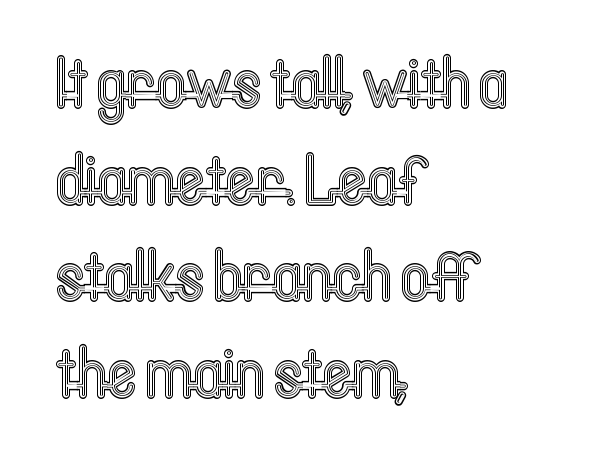
Is this a fixed-width face? No — the glyphs have proportional, varying widths. Teacher's note: observe the even left margin — that is flush-left alignment. Has an underline been added? It has not. If you measured baseline to baseline, you'd find a middling distance. No extra tracking has been applied to these lines.
